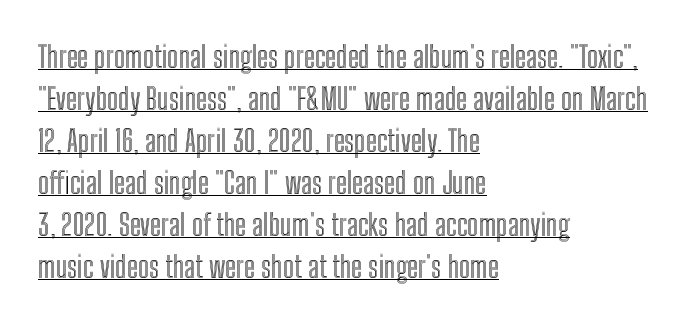
{"italic": "no", "width": "condensed", "x_height": "medium", "monospaced": "no", "underline": "yes", "align": "left", "line_spacing": "normal", "line_spacing_ratio": 1.4, "letter_spacing": "normal", "letter_spacing_em": 0.0, "glyph_px": 30}
